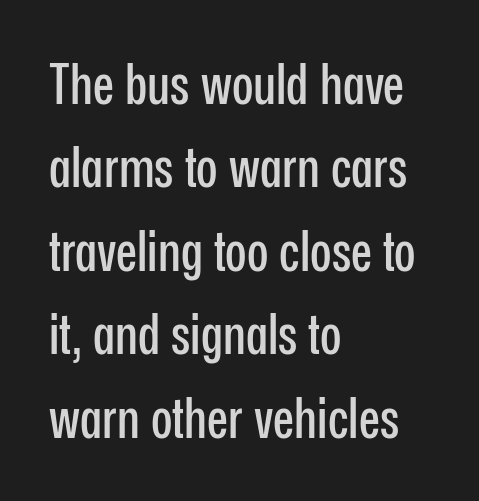
{"serif": "no", "italic": "no", "width": "condensed", "stroke_contrast": "low", "x_height": "medium", "monospaced": "no", "underline": "no", "align": "left", "line_spacing": "normal", "line_spacing_ratio": 1.49, "letter_spacing": "normal", "letter_spacing_em": 0.0, "glyph_px": 56}
